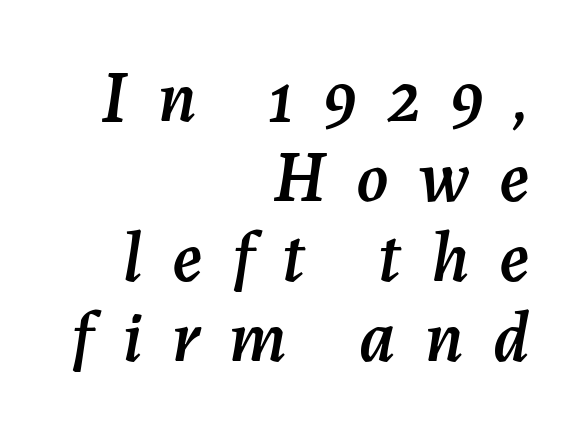
Horizontal bands of white between lines are thin slivers. A bare baseline throughout the passage. The horizontal fit of the characters is loose and conspicuously gappy. Emphasis-style slanted type is in use. In CSS terms this would be text-align: right.
